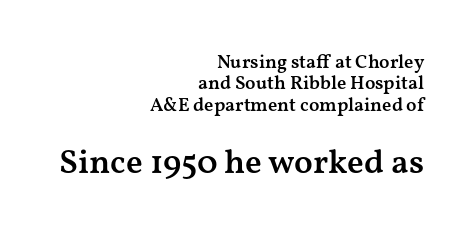
The image shows 34 px semibold, wide serif type, upright; set right-aligned, tight line spacing (1.12x), normal letter spacing, not underlined; the second (bottom) block is 1.79x larger; medium stroke contrast and a medium x-height.
